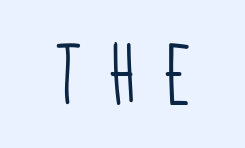
{"serif": "no", "bold": "no", "weight": "light", "width": "condensed", "stroke_contrast": "low", "x_height": "large", "monospaced": "no", "underline": "no", "letter_spacing": "wide", "letter_spacing_em": 0.42, "glyph_px": 61}
